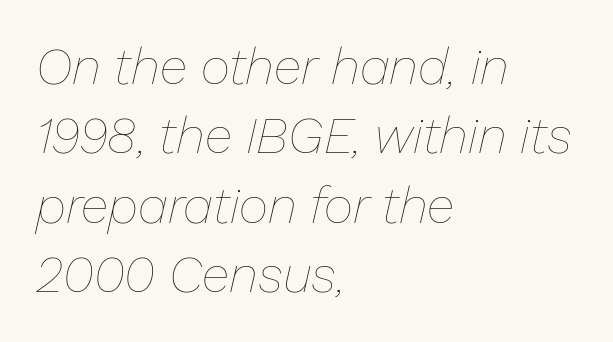
The image shows 51 px thin type, italic (leaning right); set left-aligned, normal line spacing (1.36x), normal letter spacing, not underlined; low stroke contrast and a medium x-height.
